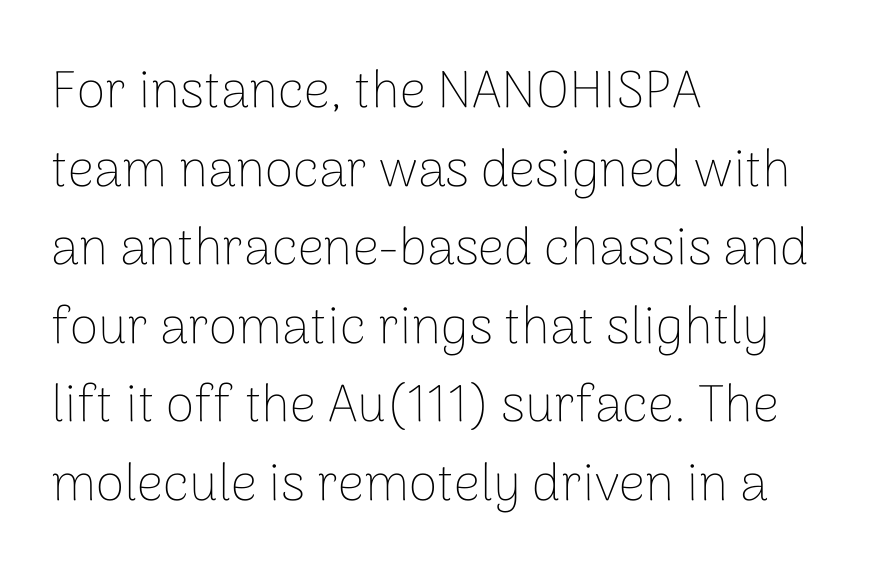
{"serif": "no", "italic": "no", "bold": "no", "weight": "thin", "width": "normal", "stroke_contrast": "low", "x_height": "medium", "monospaced": "no", "underline": "no", "align": "left", "line_spacing": "normal", "line_spacing_ratio": 1.51, "letter_spacing": "normal", "letter_spacing_em": 0.0, "glyph_px": 52}
